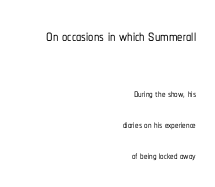
The image shows 21 px text type, upright; set right-aligned, loose line spacing (2.2x), normal letter spacing, not underlined; the first (top) block is 1.5x larger.
